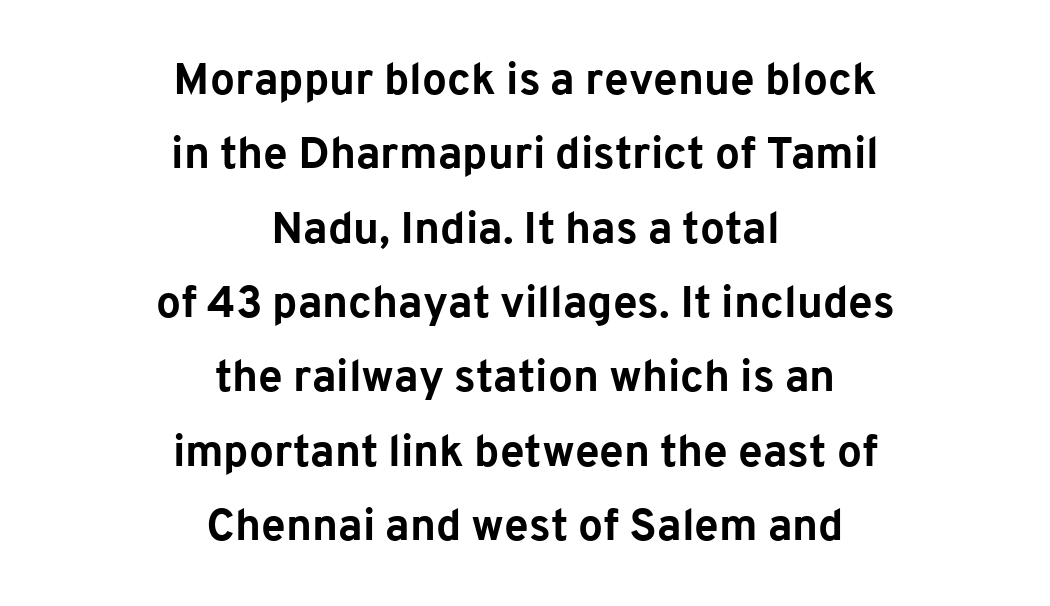
Q: Is the text bold? A: Yes.
Q: Is the text italic (slanted)? A: No, it is upright.
Q: Is the typeface a serif or a sans-serif typeface? A: Sans-serif.
Q: Is the text underlined? A: No.
Q: How is the paragraph aligned? A: Centered.
Q: Is the spacing between letters normal or unusually wide? A: Normal.
Q: Is the spacing between lines tight, normal or loose? A: Normal.
Q: Width (condensed, normal, or wide)? A: Normal.
Q: Stroke contrast? A: Low.
Q: x-height? A: Medium.
Q: Monospaced? A: No.
